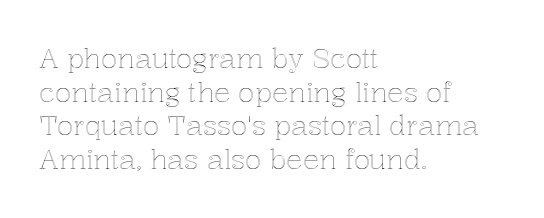
{"italic": "no", "underline": "no", "align": "left", "line_spacing": "normal", "line_spacing_ratio": 1.25, "letter_spacing": "normal", "letter_spacing_em": 0.0, "glyph_px": 27}
